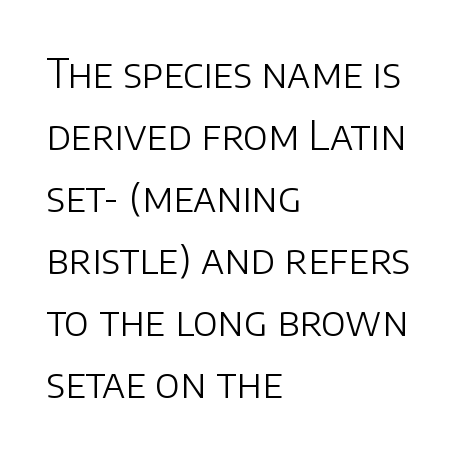
Q: Is the text bold? A: No.
Q: Is the text italic (slanted)? A: No, it is upright.
Q: Is the typeface a serif or a sans-serif typeface? A: Sans-serif.
Q: Is the text underlined? A: No.
Q: How is the paragraph aligned? A: Left-aligned.
Q: Is the spacing between letters normal or unusually wide? A: Normal.
Q: Is the spacing between lines tight, normal or loose? A: Normal.
Q: Width (condensed, normal, or wide)? A: Normal.
Q: Stroke contrast? A: Low.
Q: x-height? A: Large.
Q: Monospaced? A: No.
